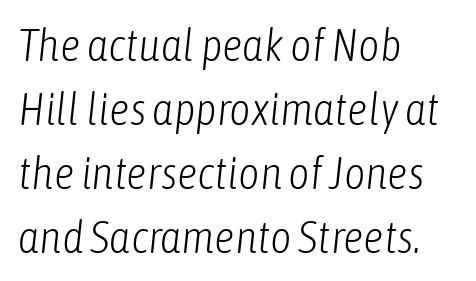
Each line starts at the same left margin while the right side varies. Tracking here is standard; glyphs follow each other at the usual distance. The weight tops out at a normal text grade. Horizontal bands of white between lines are of average thickness.
